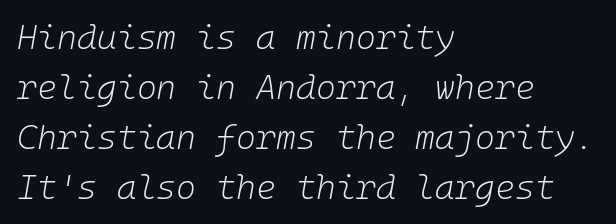
The image shows 34 px light type, italic (leaning right); set left-aligned, normal line spacing (1.47x), normal letter spacing, not underlined; low stroke contrast and a medium x-height.
